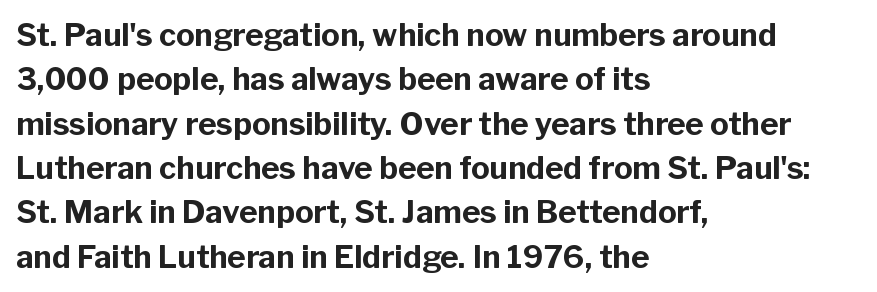
What's the leading like? Ordinary, nothing unusual. These lines were composed using upright roman letters. Nope, no serifs anywhere on these letters. Where is the straight margin? On the left. The rendering uses a bold face; every stroke is thick and dark. Character widths vary here, with narrow letters taking less room than wide ones.
